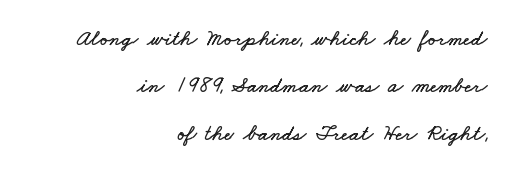
The image shows 22 px text type; set right-aligned, loose line spacing (2.15x), normal letter spacing, not underlined.
